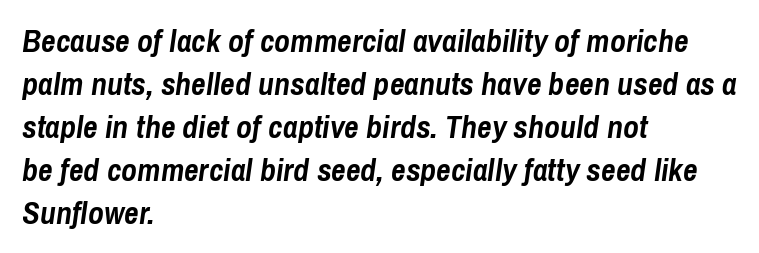
{"italic": "yes", "lean": "right", "slant_degrees": 8, "bold": "yes", "weight": "semibold", "width": "condensed", "stroke_contrast": "low", "x_height": "medium", "monospaced": "no", "underline": "no", "align": "left", "line_spacing": "normal", "line_spacing_ratio": 1.34, "letter_spacing": "normal", "letter_spacing_em": 0.0, "glyph_px": 32}
